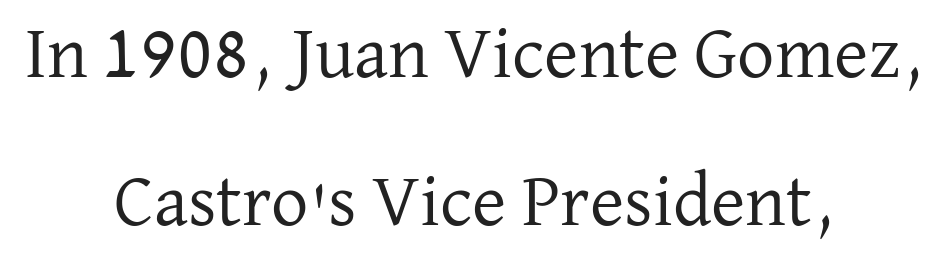
{"serif": "yes", "italic": "no", "bold": "no", "weight": "regular", "width": "normal", "stroke_contrast": "low", "x_height": "medium", "monospaced": "no", "underline": "no", "align": "center", "line_spacing": "loose", "line_spacing_ratio": 2.0, "letter_spacing": "normal", "letter_spacing_em": 0.0, "glyph_px": 74}
